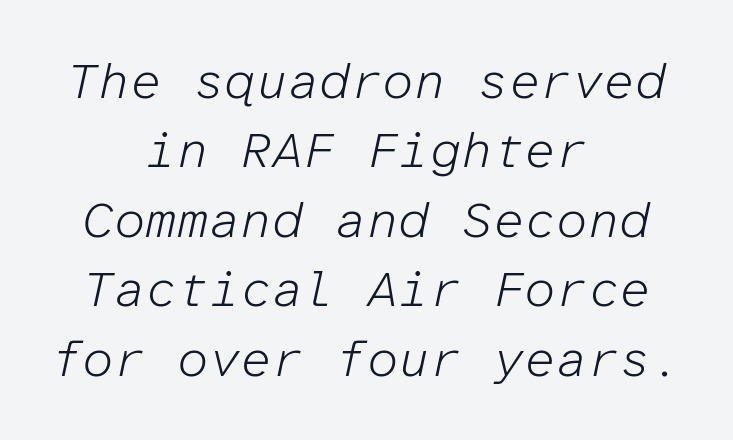
{"italic": "yes", "lean": "right", "slant_degrees": 12, "bold": "no", "weight": "light", "width": "normal", "stroke_contrast": "low", "x_height": "medium", "monospaced": "yes", "underline": "no", "align": "center", "line_spacing": "normal", "line_spacing_ratio": 1.39, "letter_spacing": "normal", "letter_spacing_em": 0.0, "glyph_px": 50}
